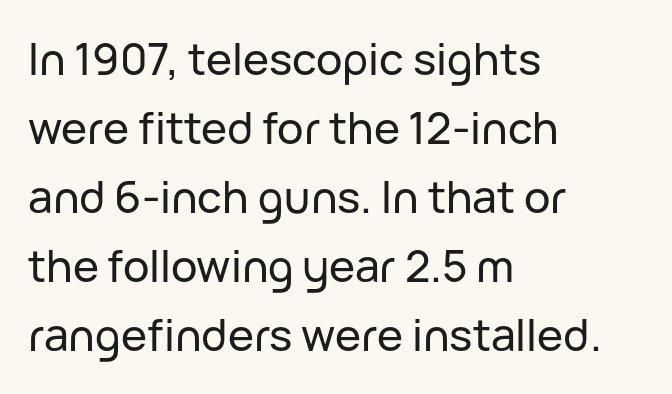
Q: Is the text italic (slanted)? A: No, it is upright.
Q: Is the typeface a serif or a sans-serif typeface? A: Sans-serif.
Q: Is the text underlined? A: No.
Q: How is the paragraph aligned? A: Left-aligned.
Q: Is the spacing between letters normal or unusually wide? A: Normal.
Q: Is the spacing between lines tight, normal or loose? A: Normal.
Q: Width (condensed, normal, or wide)? A: Normal.
Q: Stroke contrast? A: Low.
Q: x-height? A: Medium.
Q: Monospaced? A: No.
